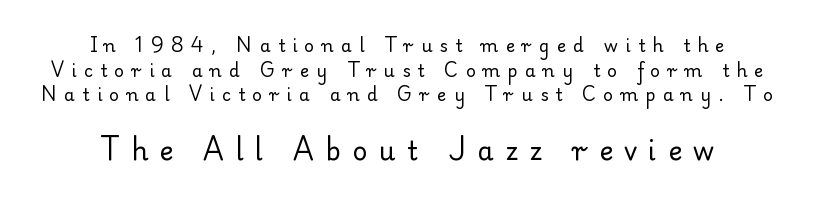
Caption: expanded tracking, letters set apart. The lines in this sample share a center point and differ in where they start and stop. Type size steps up from the first block to the second. No extra ink here — the face is not bold.
